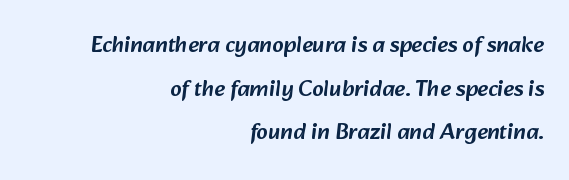
{"underline": "no", "align": "right", "line_spacing": "loose", "line_spacing_ratio": 1.9, "letter_spacing": "normal", "letter_spacing_em": 0.0, "glyph_px": 23}
